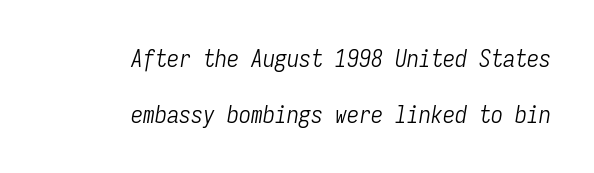
Q: Is the text bold? A: No.
Q: Is the text italic (slanted)? A: Yes, it leans right by about 9 degrees.
Q: Is the text underlined? A: No.
Q: How is the paragraph aligned? A: Right-aligned.
Q: Is the spacing between letters normal or unusually wide? A: Normal.
Q: Is the spacing between lines tight, normal or loose? A: Loose.
